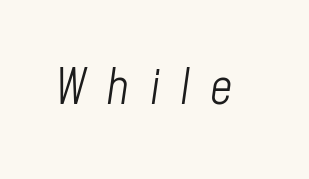
{"italic": "yes", "lean": "right", "slant_degrees": 8, "bold": "no", "weight": "light", "width": "condensed", "stroke_contrast": "low", "x_height": "medium", "monospaced": "no", "underline": "no", "letter_spacing": "wide", "letter_spacing_em": 0.41, "glyph_px": 49}
